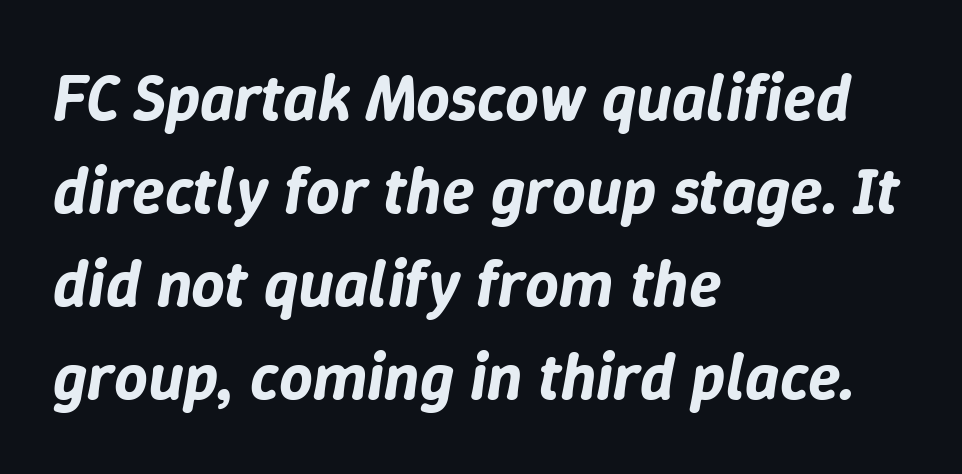
The image shows 66 px text type, italic (leaning right); set left-aligned, normal line spacing (1.41x), normal letter spacing, not underlined; low stroke contrast and a medium x-height.
